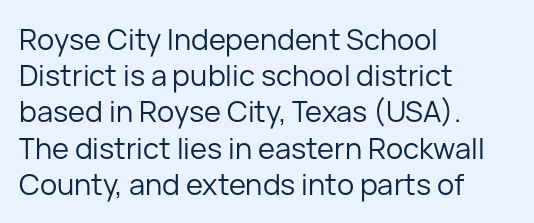
Q: Is the text bold? A: No.
Q: Is the text italic (slanted)? A: No, it is upright.
Q: Is the typeface a serif or a sans-serif typeface? A: Sans-serif.
Q: Is the text underlined? A: No.
Q: How is the paragraph aligned? A: Left-aligned.
Q: Is the spacing between letters normal or unusually wide? A: Normal.
Q: Is the spacing between lines tight, normal or loose? A: Normal.
Q: Width (condensed, normal, or wide)? A: Normal.
Q: Stroke contrast? A: Low.
Q: x-height? A: Medium.
Q: Monospaced? A: No.
